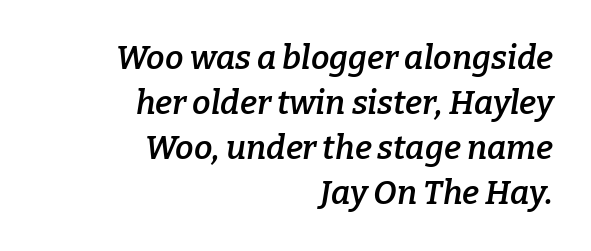
{"serif": "yes", "italic": "yes", "lean": "right", "slant_degrees": 9, "bold": "semi", "weight": "semibold", "width": "normal", "stroke_contrast": "low", "x_height": "medium", "monospaced": "no", "underline": "no", "align": "right", "line_spacing": "normal", "line_spacing_ratio": 1.36, "letter_spacing": "normal", "letter_spacing_em": 0.0, "glyph_px": 33}
